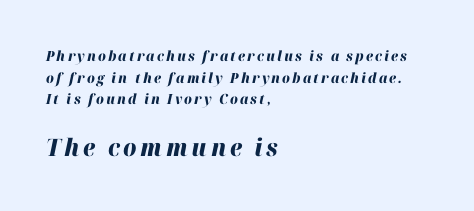
{"italic": "yes", "lean": "right", "slant_degrees": 12, "bold": "yes", "underline": "no", "align": "left", "line_spacing": "normal", "line_spacing_ratio": 1.55, "larger_block": "second", "size_ratio": 1.71, "glyph_px": 24}
